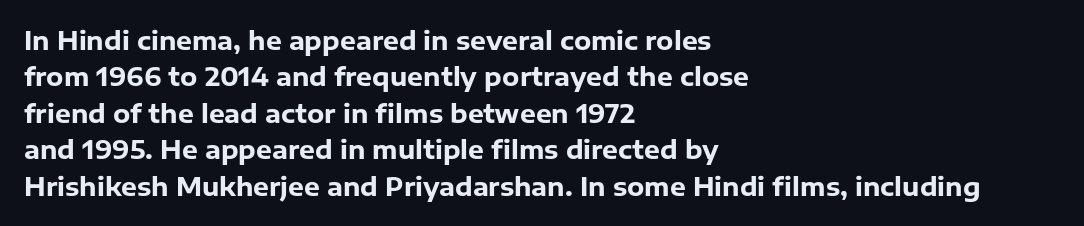
{"italic": "no", "bold": "yes", "underline": "no", "align": "left", "line_spacing": "normal", "line_spacing_ratio": 1.46, "letter_spacing": "normal", "letter_spacing_em": 0.0, "glyph_px": 25}
